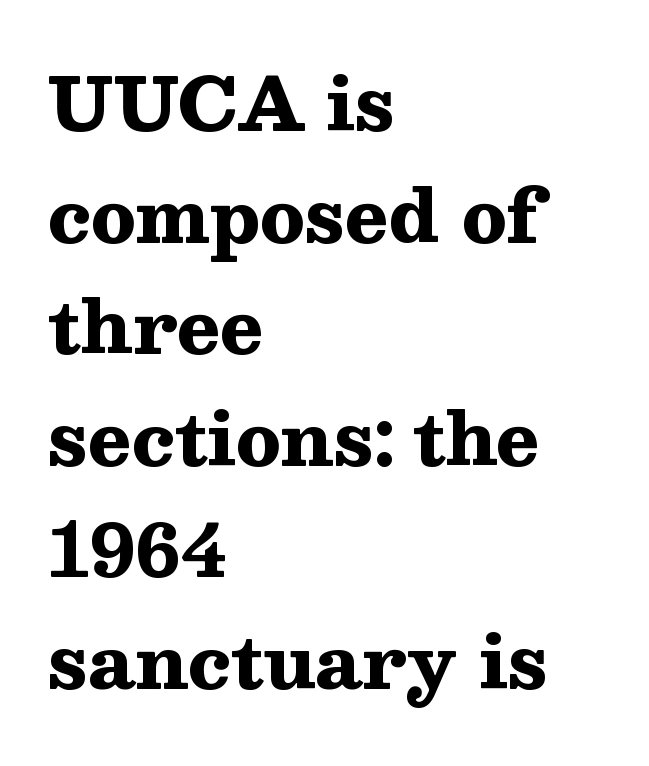
The image shows 72 px heavy, wide serif type, upright; set left-aligned, normal line spacing (1.55x), normal letter spacing, not underlined; medium stroke contrast and a medium x-height.
